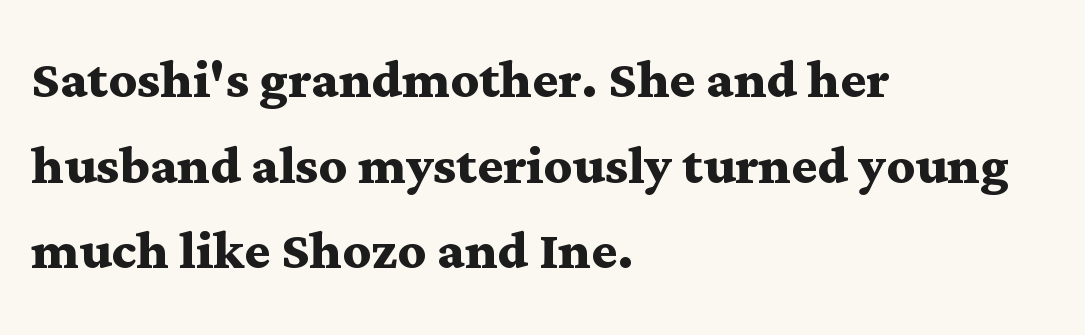
{"serif": "yes", "italic": "no", "bold": "yes", "weight": "semibold", "width": "wide", "stroke_contrast": "medium", "x_height": "medium", "monospaced": "no", "underline": "no", "align": "left", "line_spacing_ratio": 1.24, "letter_spacing": "normal", "letter_spacing_em": 0.0, "glyph_px": 69}
